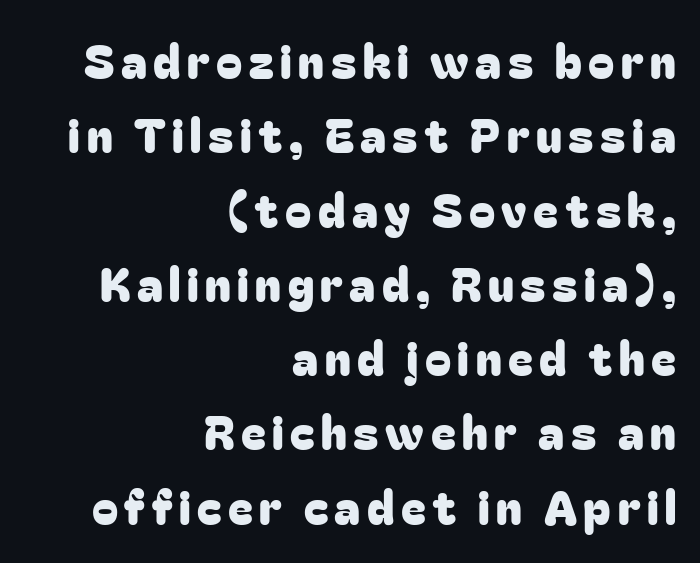
Q: Is the text italic (slanted)? A: No, it is upright.
Q: Is the typeface a serif or a sans-serif typeface? A: Sans-serif.
Q: Is the text underlined? A: No.
Q: How is the paragraph aligned? A: Right-aligned.
Q: Is the spacing between lines tight, normal or loose? A: Normal.
Q: Width (condensed, normal, or wide)? A: Normal.
Q: Stroke contrast? A: Low.
Q: x-height? A: Medium.
Q: Monospaced? A: No.
